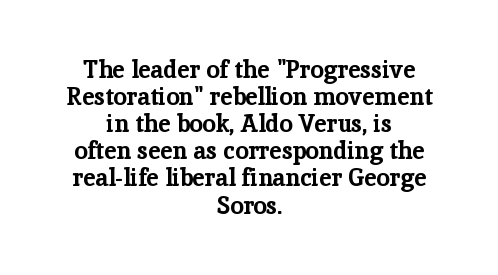
The image shows 24 px bold type, upright; set centered, tight line spacing (1.13x), normal letter spacing, not underlined.
